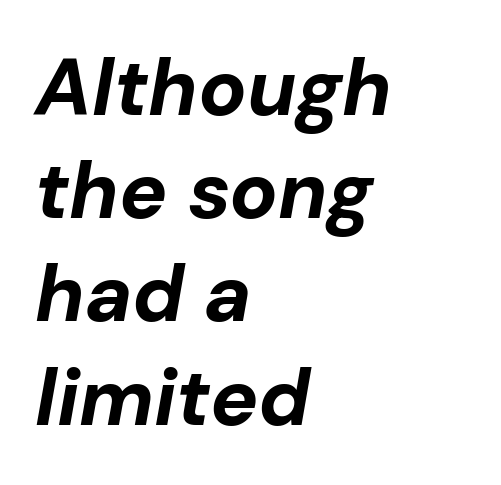
The image shows 80 px bold type, italic (leaning right); set left-aligned, normal line spacing (1.29x), normal letter spacing, not underlined; low stroke contrast and a medium x-height.
